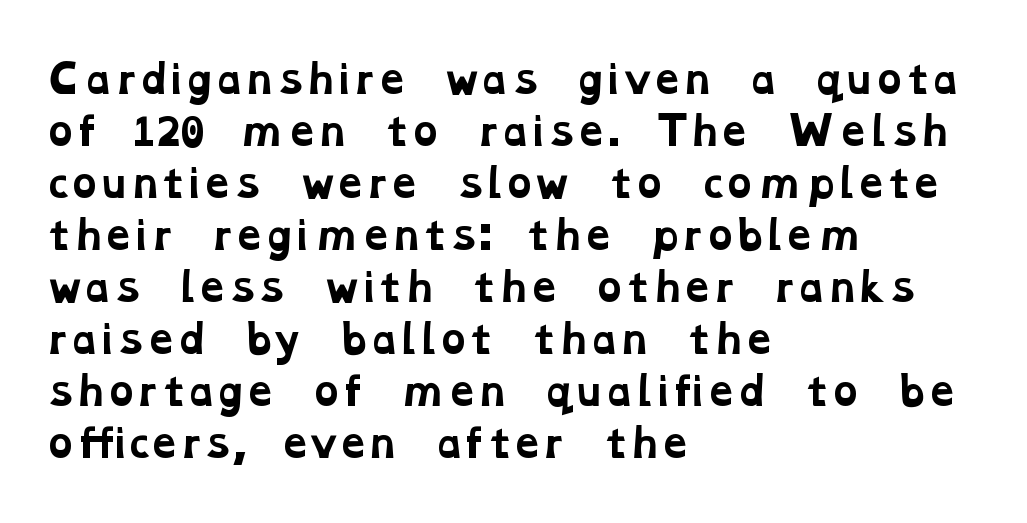
{"serif": "yes", "bold": "yes", "weight": "bold", "width": "wide", "stroke_contrast": "low", "x_height": "medium", "monospaced": "no", "underline": "no", "align": "left", "line_spacing": "normal", "line_spacing_ratio": 1.37, "letter_spacing": "normal", "letter_spacing_em": 0.0, "glyph_px": 38}
